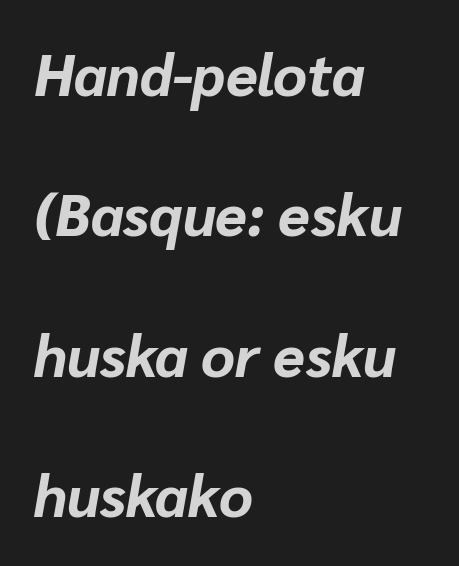
The image shows 58 px bold type, italic (leaning right); set left-aligned, loose line spacing (2.42x), normal letter spacing, not underlined; low stroke contrast and a medium x-height.
